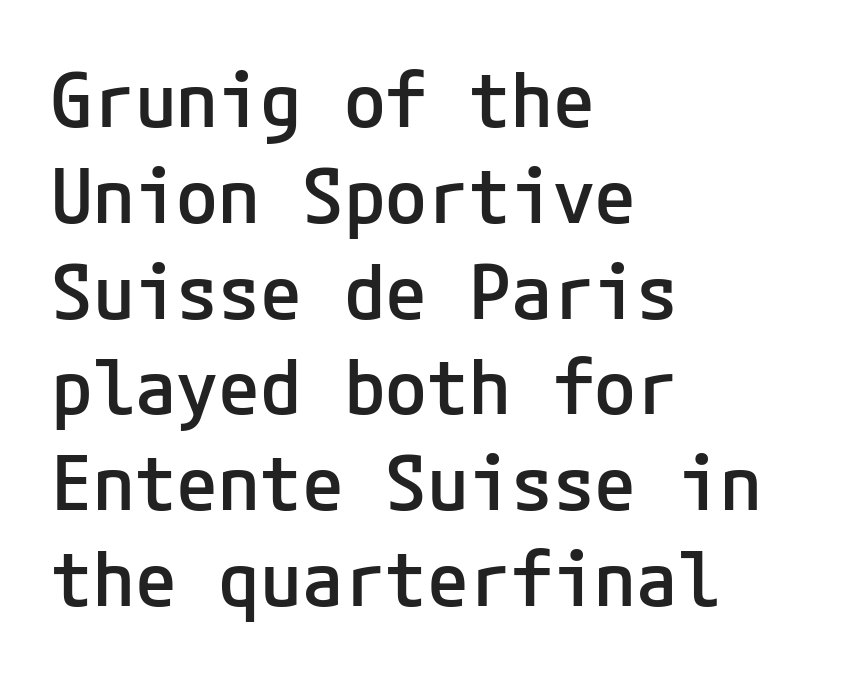
The image shows 76 px semibold sans-serif type, upright; set left-aligned, normal line spacing (1.26x), normal letter spacing, not underlined; low stroke contrast and a medium x-height.
